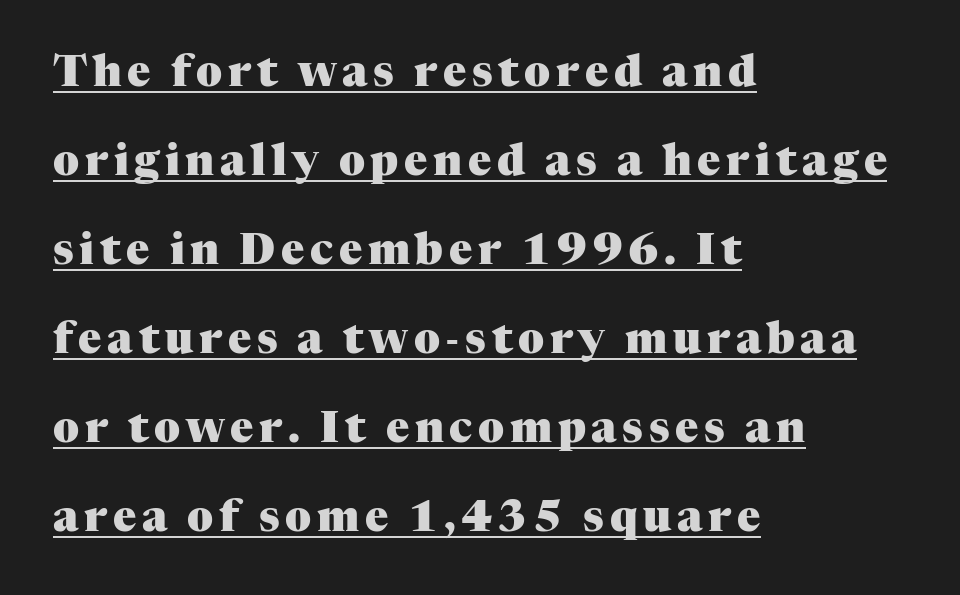
Whoever set this chose breathing room over compactness in the vertical rhythm. Varying glyph widths throughout — classic text-font behaviour. The typeface chosen for these lines features serifs. The type sits square on the baseline with zero lean.
